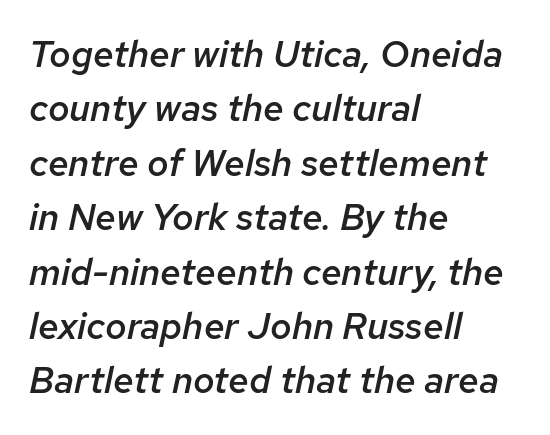
Q: Is the text bold? A: Semi-bold.
Q: Is the text italic (slanted)? A: Yes, it leans right by about 12 degrees.
Q: Is the text underlined? A: No.
Q: How is the paragraph aligned? A: Left-aligned.
Q: Is the spacing between letters normal or unusually wide? A: Normal.
Q: Is the spacing between lines tight, normal or loose? A: Normal.
Q: Width (condensed, normal, or wide)? A: Normal.
Q: Stroke contrast? A: Low.
Q: x-height? A: Medium.
Q: Monospaced? A: No.
